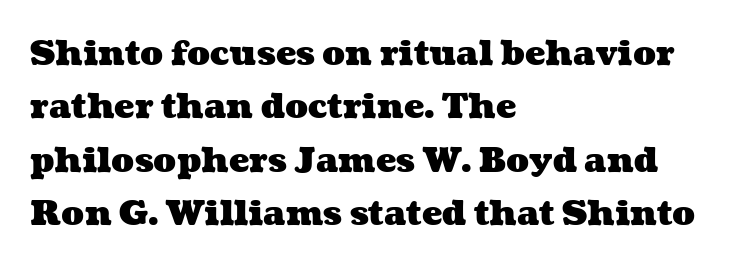
The passage is arranged the way most books set body copy — flush left. Each letter keeps its own natural width here, so spacing adapts to shape. The strokes are fattened all the way to bold. Check under the words: just untouched page. Words appear dense and cohesive because spacing is normal. Whoever set this chose a conventional vertical rhythm.
